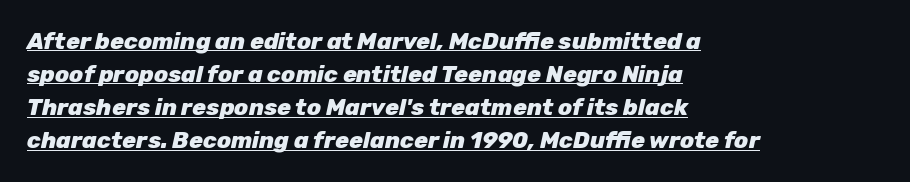
On the weight axis this lands at bold, roughly 700. The line texture is even and compact thanks to regular tracking. The rows are spaced the way most documents space them. Check the space under the baseline: a stroke is drawn there.
